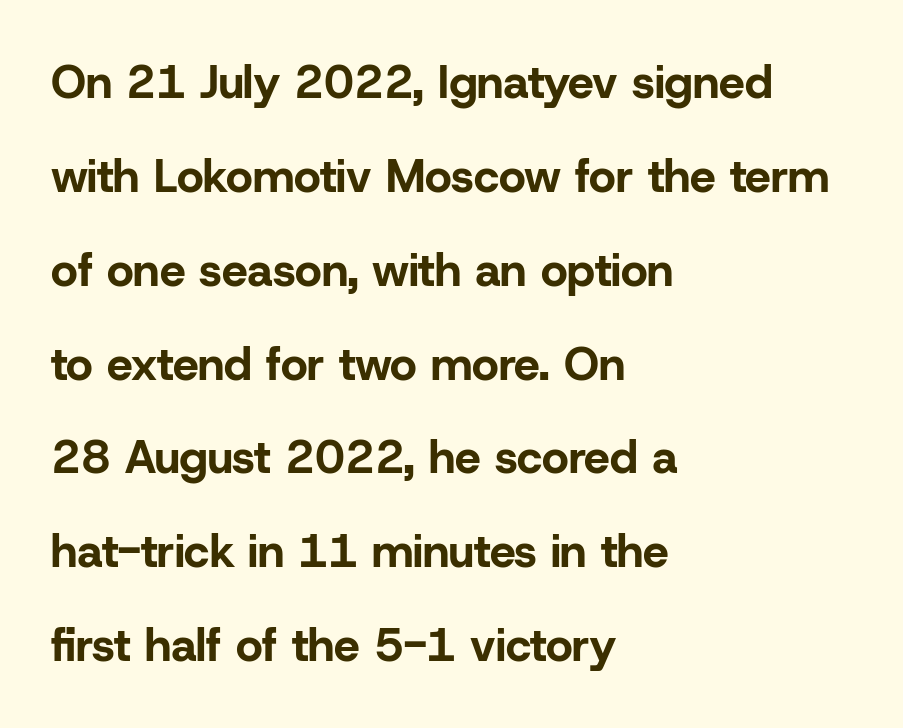
Font category for this specimen: sans-serif. Caption: bold face, heavy strokes. This is the regular roman posture of the typeface. Is this a fixed-width face? No — the glyphs have proportional, varying widths. Teacher's note: observe the even left margin — that is flush-left alignment. Quick note: interline space is abundant.
